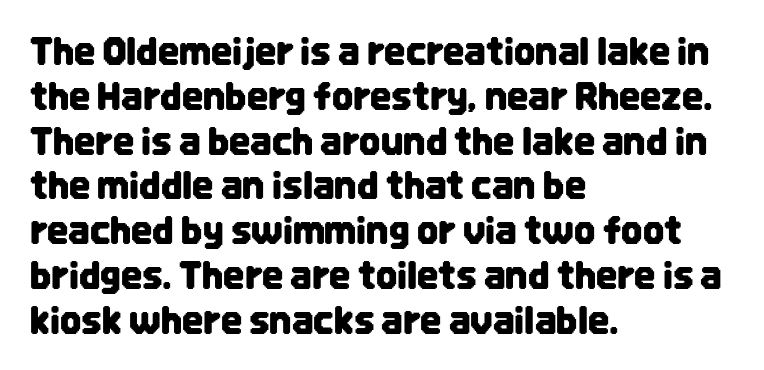
The image shows 37 px condensed sans-serif type, upright; set left-aligned, line spacing 1.21x, normal letter spacing, not underlined; low stroke contrast and a large x-height.
